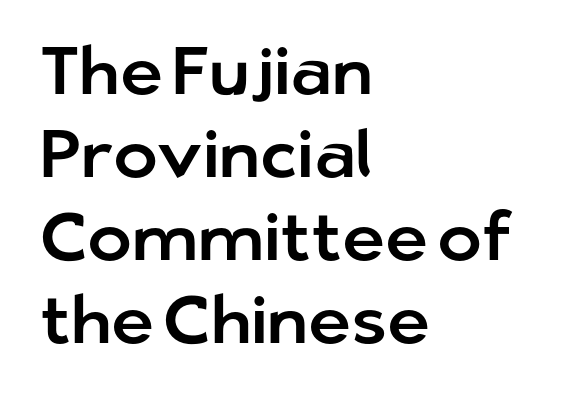
Rendered with straight, roman letterforms. Descender tails drop into unmarked territory. Look at the tracking — it's just the regular setting, nothing added. Think of a printed novel: that variable character pitch is what you see here. Nope, no serifs anywhere on these letters. In CSS terms this would be text-align: left.
